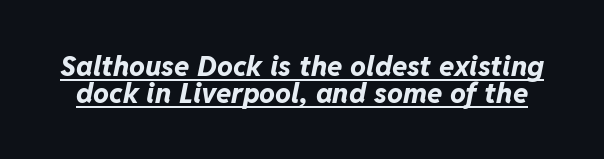
Typographic density is high because the face is bold. Looks like regular typesetting: each glyph gets only the width it needs. Notice how the stems are inclined rather than vertical — that's the hallmark of italics. The glyphs are accompanied by a horizontal stroke just below them. Whoever set this chose condensed vertical rhythm over breathing room. There is no visible air inserted between adjacent glyphs.
